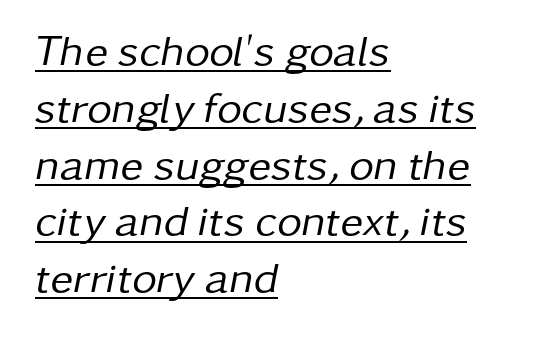
The designer left line spacing at the default. Looks like regular typesetting: each glyph gets only the width it needs. The sample's only ornament is a line tracing under the words. This is oblique type, the kind used for emphasis or titles. Students, note that the glyphs here touch the page at normal intervals. Think standard paragraph weight, or any step lighter than that.
